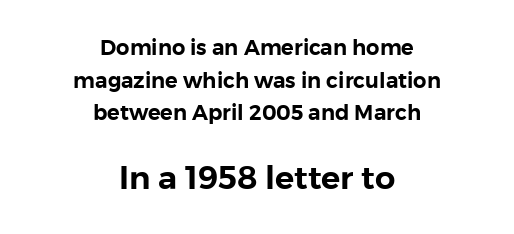
Q: Is the text italic (slanted)? A: No, it is upright.
Q: Is the typeface a serif or a sans-serif typeface? A: Sans-serif.
Q: Is the text underlined? A: No.
Q: How is the paragraph aligned? A: Centered.
Q: Is the spacing between letters normal or unusually wide? A: Normal.
Q: Is the spacing between lines tight, normal or loose? A: Normal.
Q: Which block of text is set in a larger size, the first (top) or the second (bottom)? A: The second (bottom) one.
Q: Width (condensed, normal, or wide)? A: Normal.
Q: Stroke contrast? A: Low.
Q: x-height? A: Medium.
Q: Monospaced? A: No.
